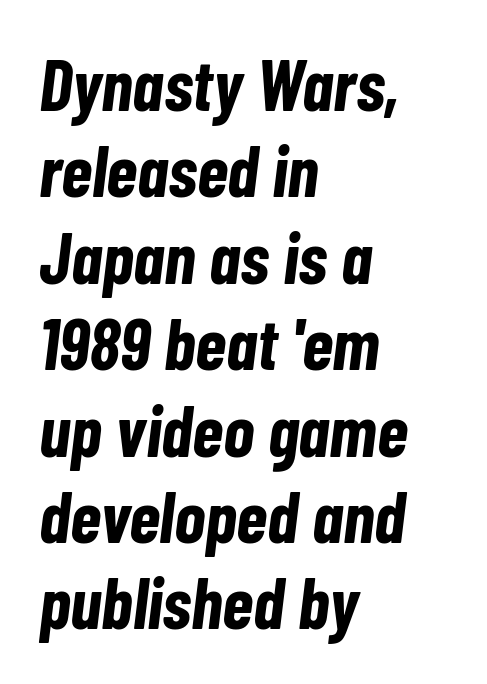
Q: Is the text bold? A: Yes.
Q: Is the text italic (slanted)? A: Yes, it leans right by about 7 degrees.
Q: Is the text underlined? A: No.
Q: How is the paragraph aligned? A: Left-aligned.
Q: Is the spacing between letters normal or unusually wide? A: Normal.
Q: Width (condensed, normal, or wide)? A: Condensed.
Q: Stroke contrast? A: Low.
Q: x-height? A: Medium.
Q: Monospaced? A: No.
